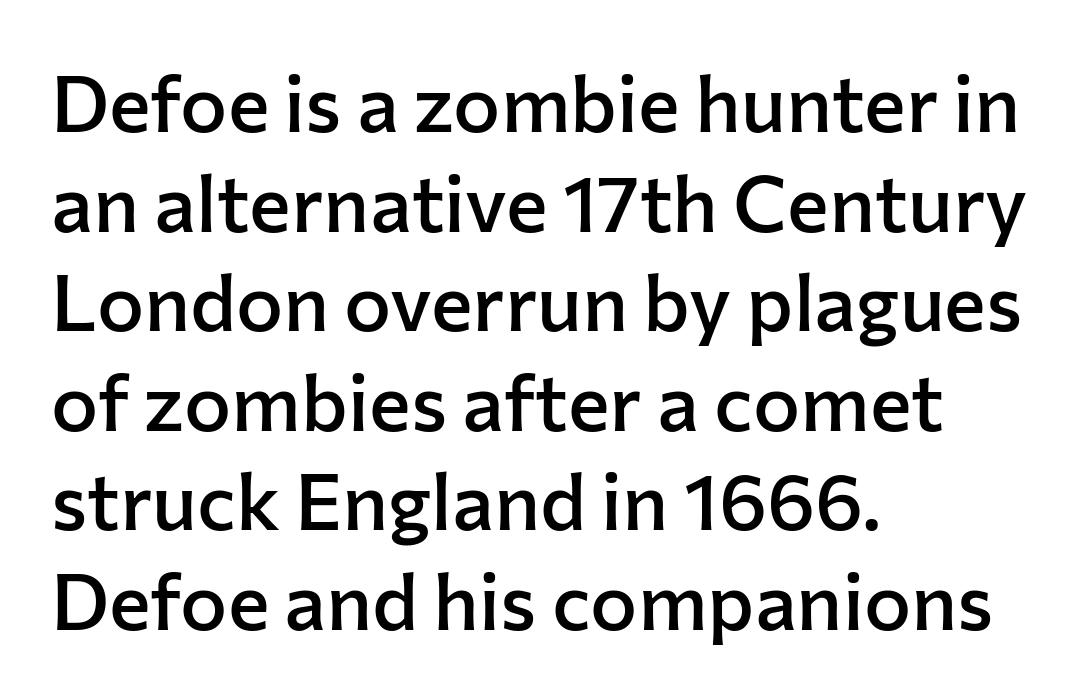
Q: Is the text bold? A: Semi-bold.
Q: Is the text italic (slanted)? A: No, it is upright.
Q: Is the typeface a serif or a sans-serif typeface? A: Sans-serif.
Q: Is the text underlined? A: No.
Q: How is the paragraph aligned? A: Left-aligned.
Q: Is the spacing between letters normal or unusually wide? A: Normal.
Q: Is the spacing between lines tight, normal or loose? A: Normal.
Q: Width (condensed, normal, or wide)? A: Normal.
Q: Stroke contrast? A: Low.
Q: x-height? A: Medium.
Q: Monospaced? A: No.
